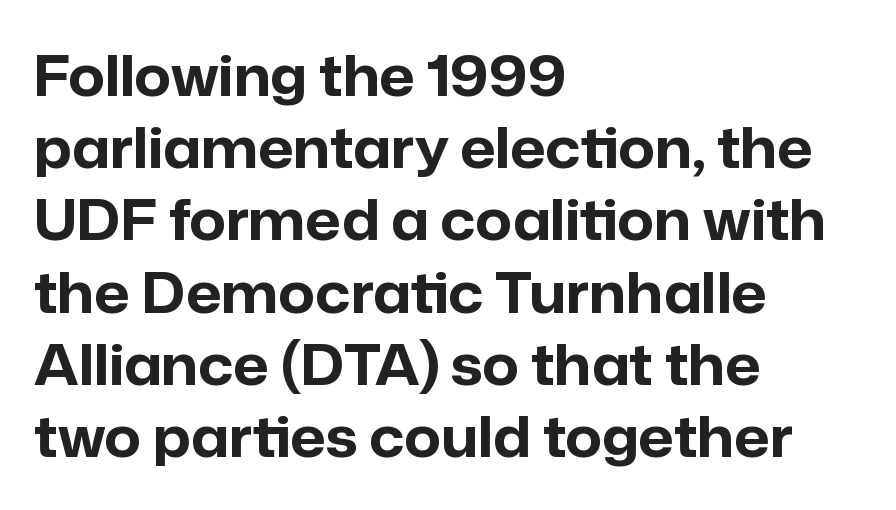
The image shows 56 px bold sans-serif type, upright; set left-aligned, normal line spacing (1.29x), normal letter spacing, not underlined; low stroke contrast and a medium x-height.
